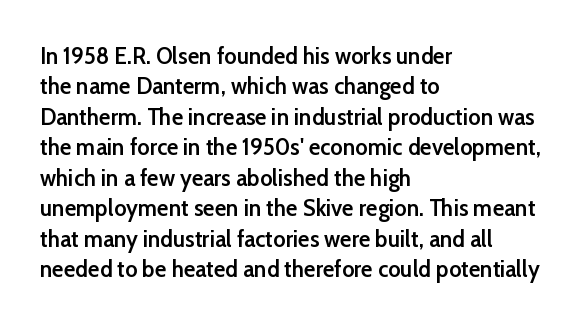
The paragraph shown leans on its left margin. A bit beefed up — I'd call it semibold rather than bold. The area under the type is left untouched. The horizontal fit of the characters is conventional and even. Students, observe: this is what conventionally led text looks like.
